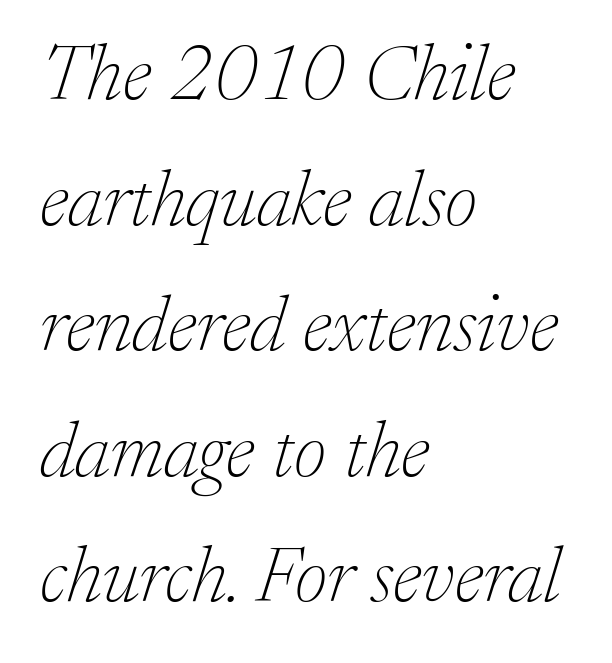
The image shows 79 px thin serif type, italic (leaning right); set left-aligned, normal line spacing (1.59x), normal letter spacing, not underlined; low stroke contrast and a medium x-height.
